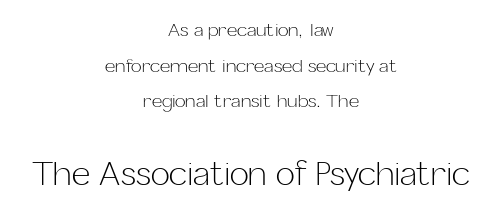
The image shows 32 px light sans-serif type, upright; set centered, loose line spacing (1.98x), normal letter spacing, not underlined; the second (bottom) block is 1.78x larger; low stroke contrast and a medium x-height.
